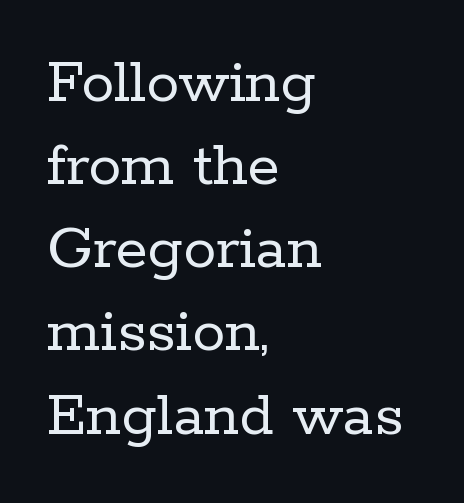
Summary of vertical rhythm: regular, with standard interline spacing. The passage shown is typed in a proportional face where columns would drift. The specimen reads as upright at a glance. Letters rest on an invisible, unmarked baseline. Heft: none added — not bold. Is the block centered? No — it sits flush against the left margin.
